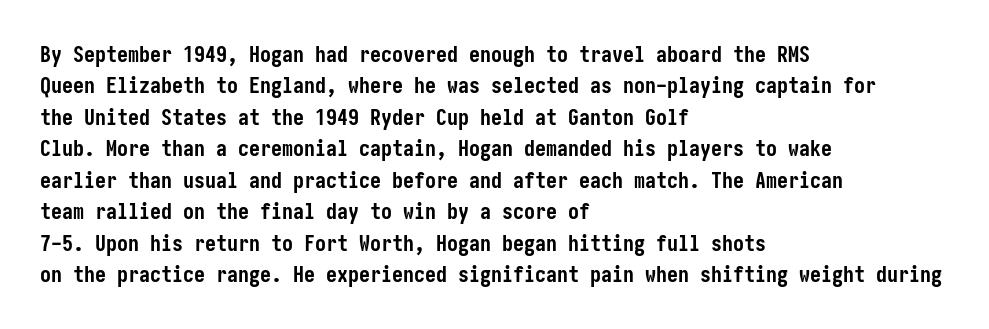
Q: Is the text bold? A: Yes.
Q: Is the text italic (slanted)? A: No, it is upright.
Q: Is the text underlined? A: No.
Q: How is the paragraph aligned? A: Left-aligned.
Q: Is the spacing between letters normal or unusually wide? A: Normal.
Q: Is the spacing between lines tight, normal or loose? A: Normal.
